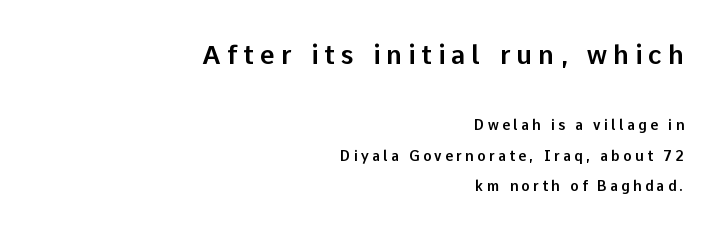
{"italic": "no", "underline": "no", "align": "right", "line_spacing": "loose", "line_spacing_ratio": 2.17, "letter_spacing": "wide", "letter_spacing_em": 0.23, "larger_block": "first", "size_ratio": 1.86, "glyph_px": 26}
